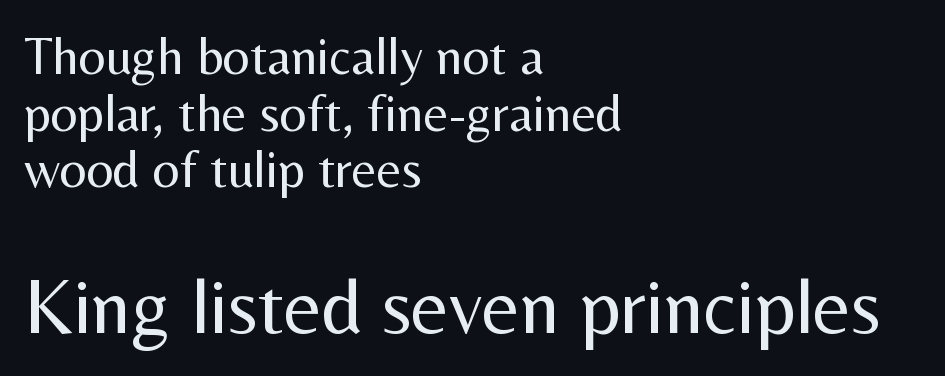
Q: Is the text bold? A: No.
Q: Is the text italic (slanted)? A: No, it is upright.
Q: Is the typeface a serif or a sans-serif typeface? A: Sans-serif.
Q: Is the text underlined? A: No.
Q: How is the paragraph aligned? A: Left-aligned.
Q: Is the spacing between letters normal or unusually wide? A: Normal.
Q: Is the spacing between lines tight, normal or loose? A: Tight.
Q: Which block of text is set in a larger size, the first (top) or the second (bottom)? A: The second (bottom) one.
Q: Width (condensed, normal, or wide)? A: Normal.
Q: Stroke contrast? A: Medium.
Q: x-height? A: Medium.
Q: Monospaced? A: No.
